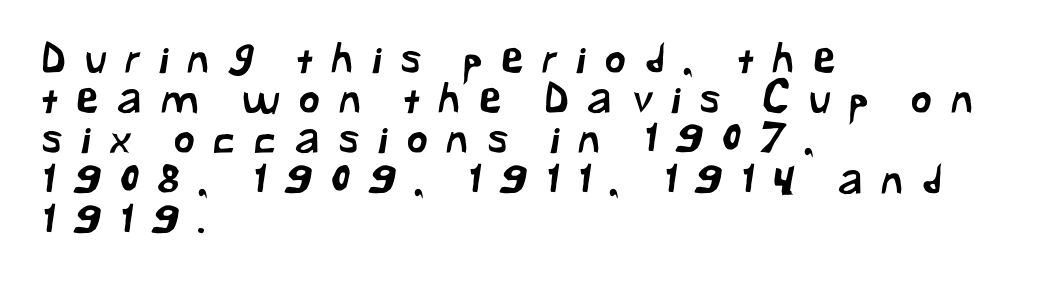
Q: Is the typeface a serif or a sans-serif typeface? A: Sans-serif.
Q: Is the text underlined? A: No.
Q: How is the paragraph aligned? A: Left-aligned.
Q: Is the spacing between letters normal or unusually wide? A: Unusually wide.
Q: Is the spacing between lines tight, normal or loose? A: Tight.
Q: Width (condensed, normal, or wide)? A: Normal.
Q: Stroke contrast? A: Low.
Q: x-height? A: Medium.
Q: Monospaced? A: No.
